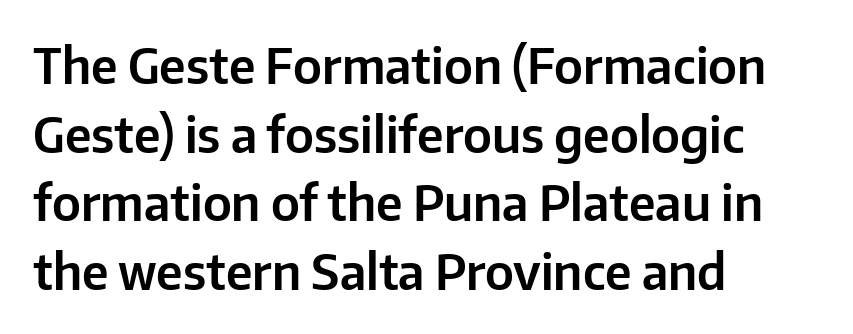
Q: Is the text italic (slanted)? A: No, it is upright.
Q: Is the typeface a serif or a sans-serif typeface? A: Sans-serif.
Q: Is the text underlined? A: No.
Q: How is the paragraph aligned? A: Left-aligned.
Q: Is the spacing between letters normal or unusually wide? A: Normal.
Q: Is the spacing between lines tight, normal or loose? A: Normal.
Q: Width (condensed, normal, or wide)? A: Normal.
Q: Stroke contrast? A: Low.
Q: x-height? A: Medium.
Q: Monospaced? A: No.
